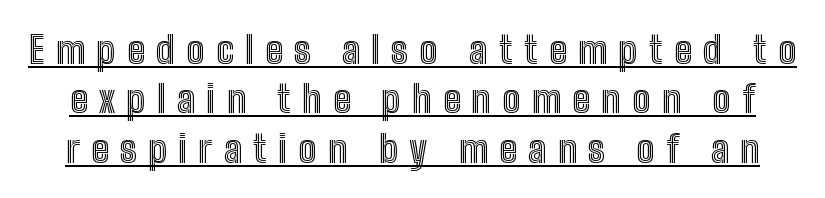
Designer's note — italics off, roman on. A typesetter would call this proportional, since set widths differ per character. Loose tracking; the words dissolve into strings of separated letters. You can see a thin bar hugging the bottom of the glyphs.
